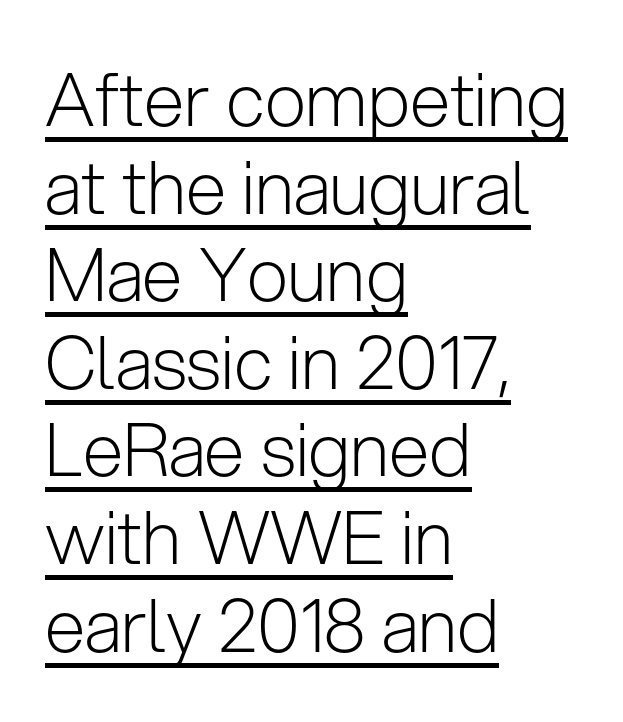
The image shows 73 px light sans-serif type, upright; set left-aligned, line spacing 1.2x, normal letter spacing, underlined; low stroke contrast and a medium x-height.
